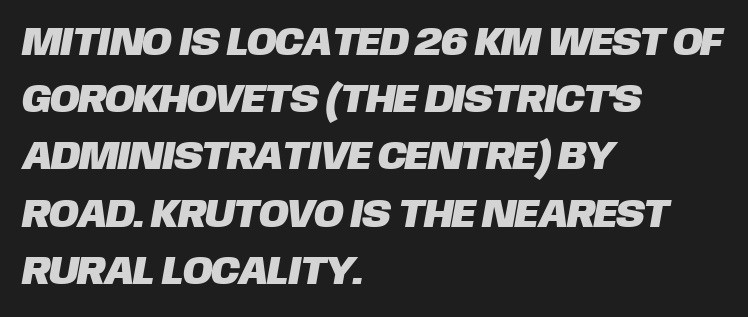
The rendering uses natural spacing where letterforms have individual widths. The glyphs are unaccompanied by any horizontal stroke below them. Horizontally, the lines are justified to the leading edge only. The typeface chosen for these lines omits serifs. You could call the tracking neutral — neither tight nor loose.
